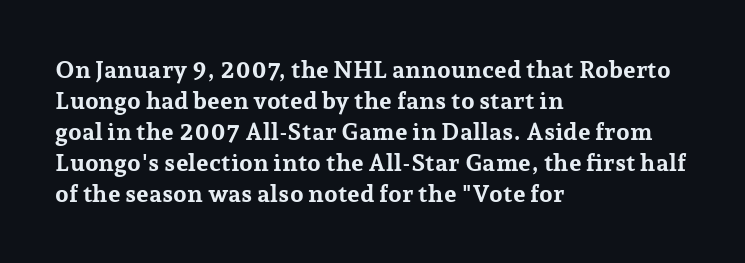
The image shows 24 px bold type, upright; set left-aligned, normal line spacing (1.29x), normal letter spacing, not underlined.
